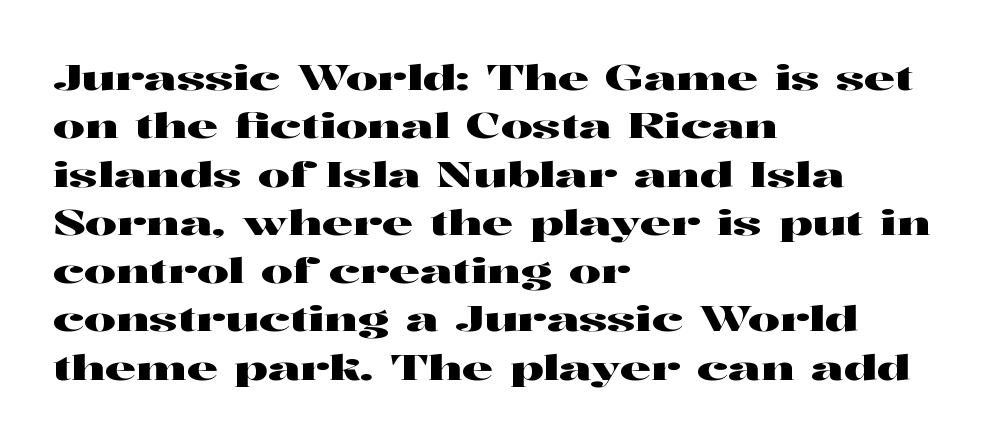
{"serif": "yes", "italic": "no", "width": "wide", "stroke_contrast": "high", "x_height": "medium", "monospaced": "no", "underline": "no", "align": "left", "line_spacing": "normal", "line_spacing_ratio": 1.38, "letter_spacing": "normal", "letter_spacing_em": 0.0, "glyph_px": 35}
